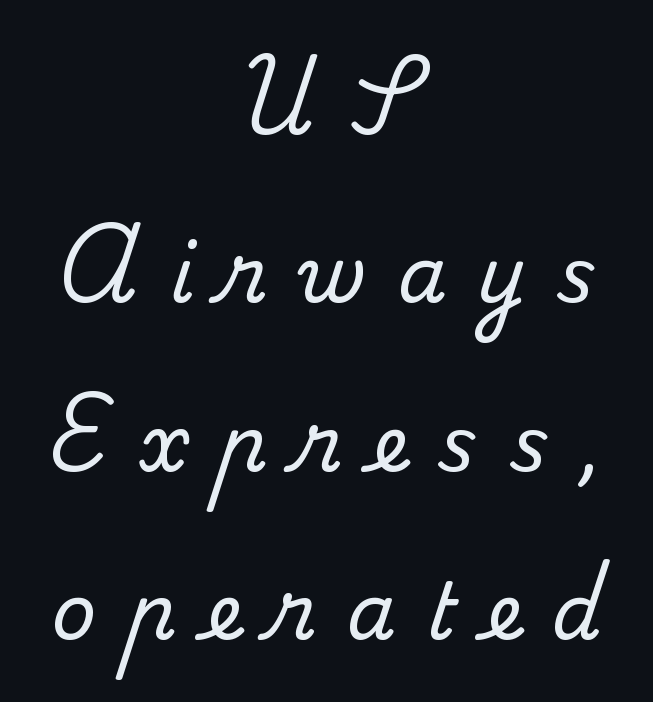
The image shows 78 px text type; set centered, loose line spacing (2.16x), unusually wide letter spacing (+0.39 em), not underlined; medium stroke contrast and a small x-height.
